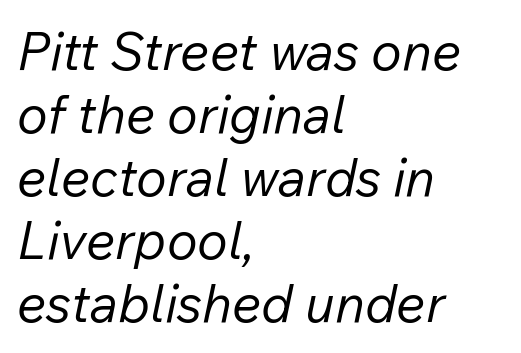
Q: Is the text bold? A: No.
Q: Is the text italic (slanted)? A: Yes, it leans right by about 12 degrees.
Q: Is the text underlined? A: No.
Q: How is the paragraph aligned? A: Left-aligned.
Q: Is the spacing between letters normal or unusually wide? A: Normal.
Q: Width (condensed, normal, or wide)? A: Normal.
Q: Stroke contrast? A: Low.
Q: x-height? A: Medium.
Q: Monospaced? A: No.
